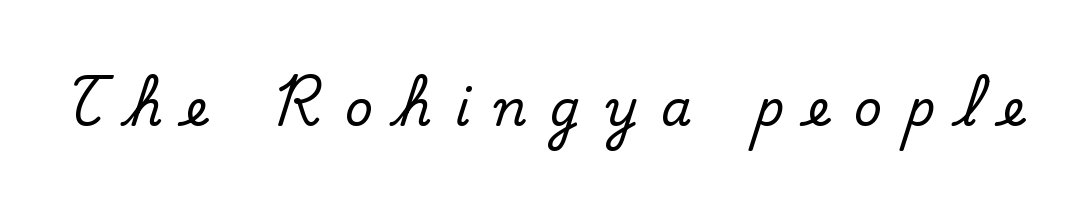
{"serif": "yes", "width": "normal", "stroke_contrast": "medium", "x_height": "small", "monospaced": "no", "underline": "no", "letter_spacing": "wide", "letter_spacing_em": 0.49, "glyph_px": 49}
